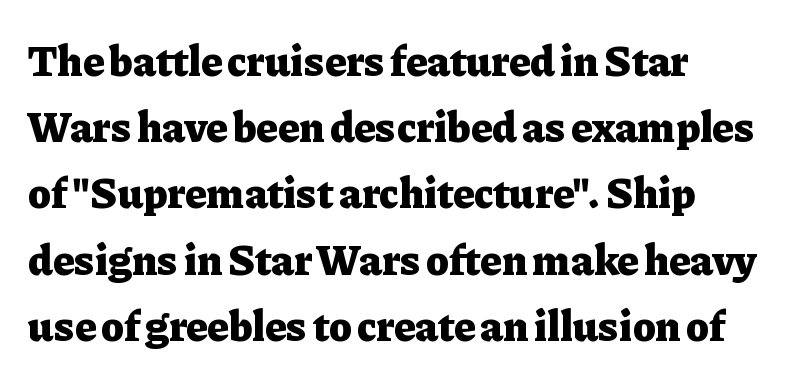
The image shows 43 px heavy serif type, upright; set left-aligned, normal line spacing (1.54x), normal letter spacing, not underlined; low stroke contrast and a medium x-height.
